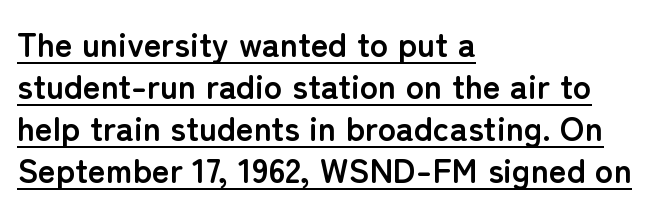
{"serif": "no", "italic": "no", "bold": "yes", "weight": "semibold", "width": "normal", "stroke_contrast": "low", "x_height": "medium", "monospaced": "no", "underline": "yes", "align": "left", "line_spacing_ratio": 1.24, "letter_spacing": "normal", "letter_spacing_em": 0.0, "glyph_px": 34}
